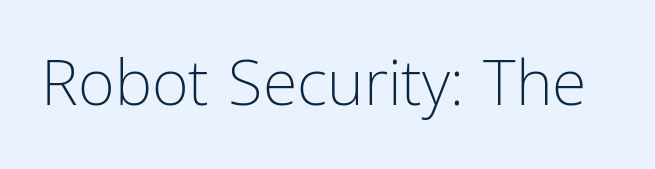
Q: Is the text bold? A: No.
Q: Is the text italic (slanted)? A: No, it is upright.
Q: Is the typeface a serif or a sans-serif typeface? A: Sans-serif.
Q: Is the text underlined? A: No.
Q: Is the spacing between letters normal or unusually wide? A: Normal.
Q: Width (condensed, normal, or wide)? A: Condensed.
Q: Stroke contrast? A: Low.
Q: x-height? A: Medium.
Q: Monospaced? A: No.
